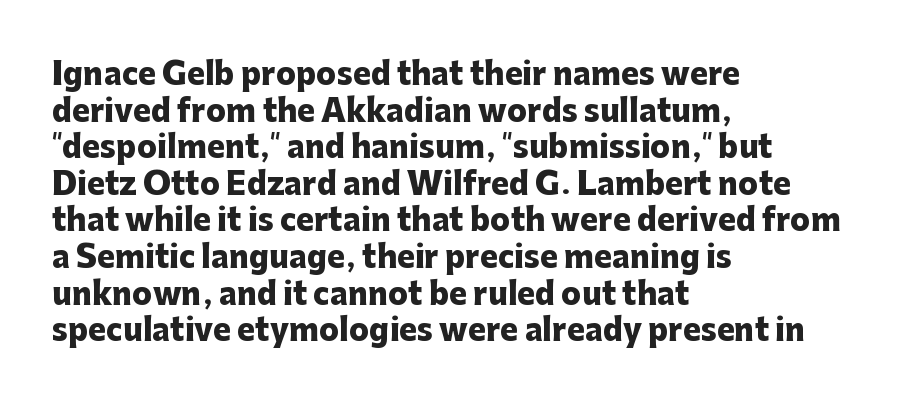
The image shows 30 px heavy sans-serif type, upright; set left-aligned, line spacing 1.22x, normal letter spacing, not underlined; low stroke contrast and a medium x-height.
